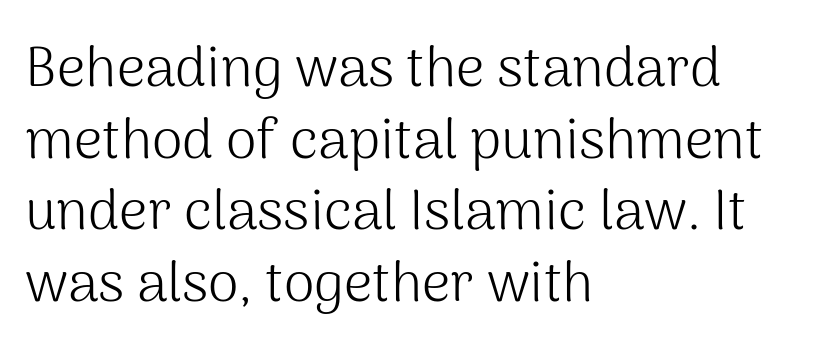
{"serif": "no", "italic": "no", "bold": "no", "weight": "light", "width": "normal", "stroke_contrast": "medium", "x_height": "medium", "monospaced": "no", "underline": "no", "align": "left", "line_spacing": "normal", "line_spacing_ratio": 1.28, "letter_spacing": "normal", "letter_spacing_em": 0.0, "glyph_px": 56}
